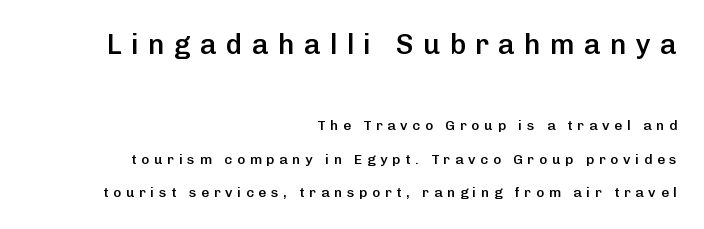
Q: Is the text bold? A: Semi-bold.
Q: Is the text italic (slanted)? A: No, it is upright.
Q: Is the typeface a serif or a sans-serif typeface? A: Sans-serif.
Q: Is the text underlined? A: No.
Q: How is the paragraph aligned? A: Right-aligned.
Q: Is the spacing between letters normal or unusually wide? A: Unusually wide.
Q: Is the spacing between lines tight, normal or loose? A: Loose.
Q: Which block of text is set in a larger size, the first (top) or the second (bottom)? A: The first (top) one.
Q: Width (condensed, normal, or wide)? A: Normal.
Q: Stroke contrast? A: Low.
Q: x-height? A: Medium.
Q: Monospaced? A: No.
